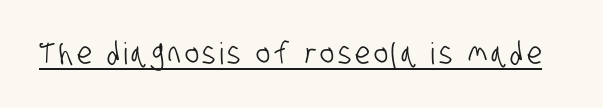
{"serif": "no", "width": "condensed", "stroke_contrast": "low", "x_height": "large", "monospaced": "no", "underline": "yes", "glyph_px": 30}
